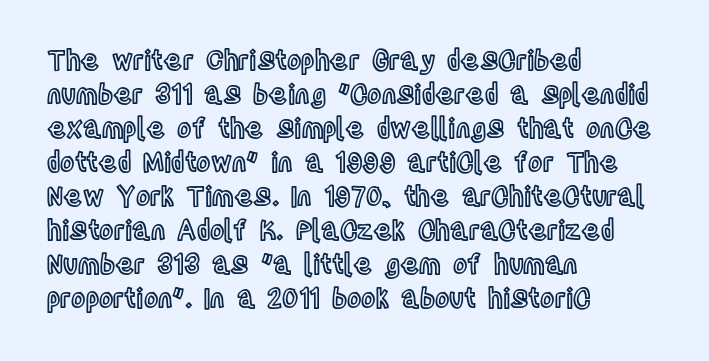
Q: Is the text italic (slanted)? A: No, it is upright.
Q: Is the text underlined? A: No.
Q: How is the paragraph aligned? A: Left-aligned.
Q: Is the spacing between letters normal or unusually wide? A: Normal.
Q: Is the spacing between lines tight, normal or loose? A: Normal.
